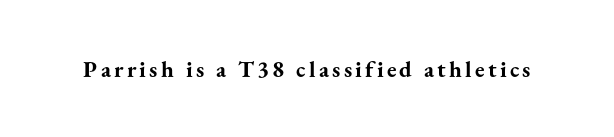
The words here are not underlined. Ascenders rise straight up at ninety degrees. What weight is shown? A full bold with thick strokes.
